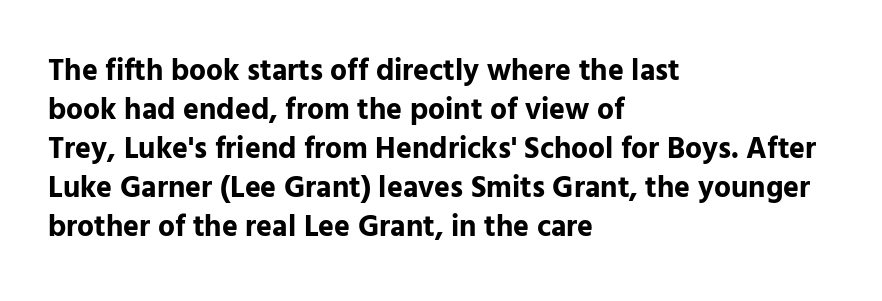
Heavy, bold letterforms. If you drew a ruler down the left edge, every line would touch it. Short note: letters normally spaced. Unlike italic type, these characters show no tilt at all. The letters advance in unequal steps, a hallmark of proportional type. The lines sit at an ordinary, default distance from one another.
